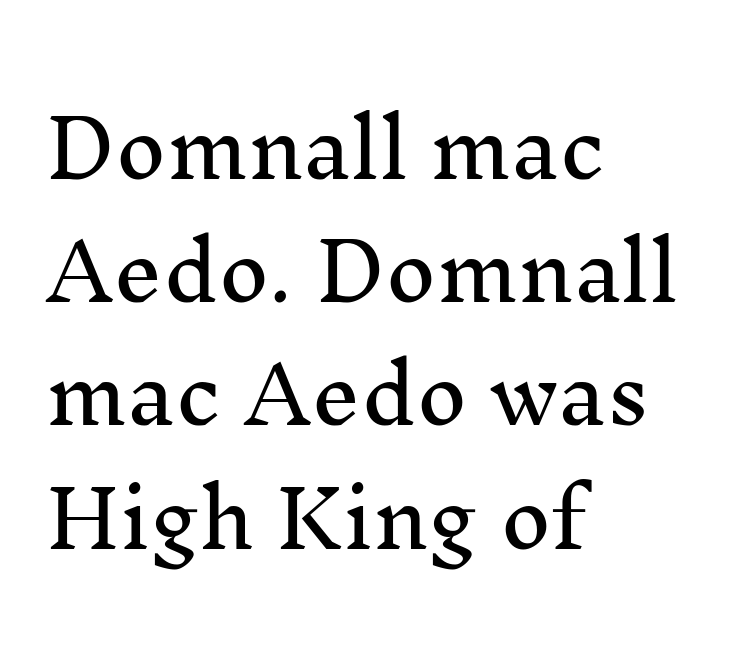
The image shows 78 px serif type, upright; set left-aligned, normal line spacing (1.58x), normal letter spacing, not underlined; medium stroke contrast and a medium x-height.
